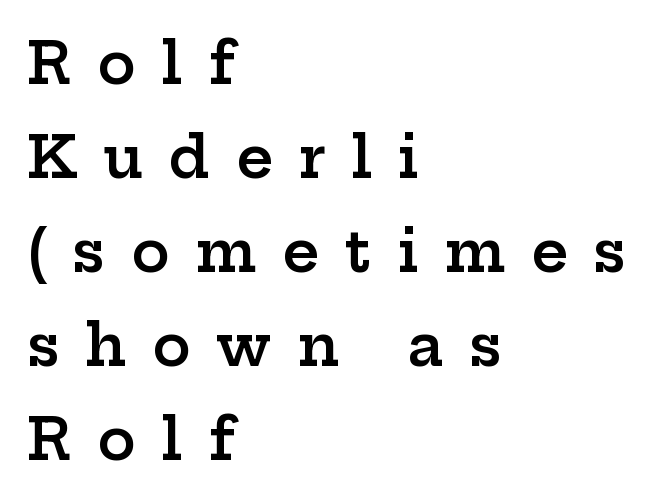
{"serif": "yes", "italic": "no", "bold": "semi", "weight": "semibold", "width": "wide", "stroke_contrast": "low", "x_height": "medium", "monospaced": "no", "underline": "no", "align": "left", "line_spacing": "normal", "line_spacing_ratio": 1.65, "letter_spacing": "wide", "letter_spacing_em": 0.45, "glyph_px": 57}
